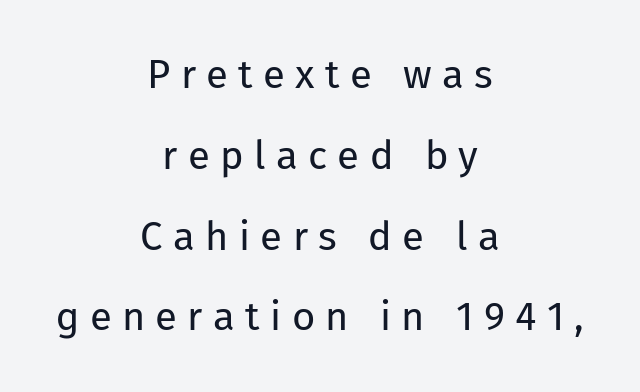
This rendering widens character spacing well past its baseline value. Nothing sits at the stroke ends, so this counts as sans-serif. Weight: in the light-to-regular range. Widely set lines give the paragraph a tall, airy silhouette.
